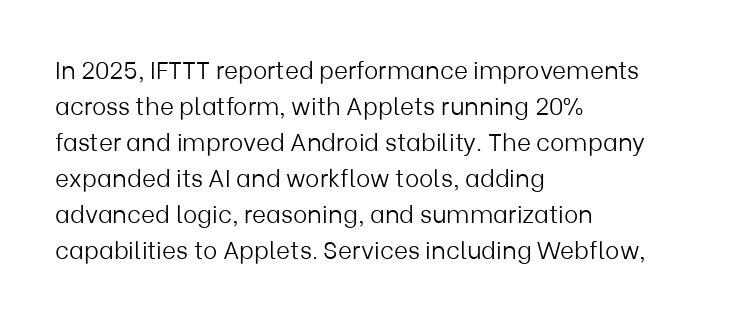
Q: Is the text bold? A: No.
Q: Is the text italic (slanted)? A: No, it is upright.
Q: Is the text underlined? A: No.
Q: How is the paragraph aligned? A: Left-aligned.
Q: Is the spacing between letters normal or unusually wide? A: Normal.
Q: Is the spacing between lines tight, normal or loose? A: Normal.
